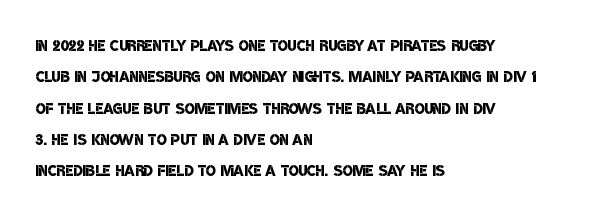
{"bold": "semi", "underline": "no", "align": "left", "line_spacing": "normal", "line_spacing_ratio": 1.49, "letter_spacing": "normal", "letter_spacing_em": 0.0, "glyph_px": 21}
